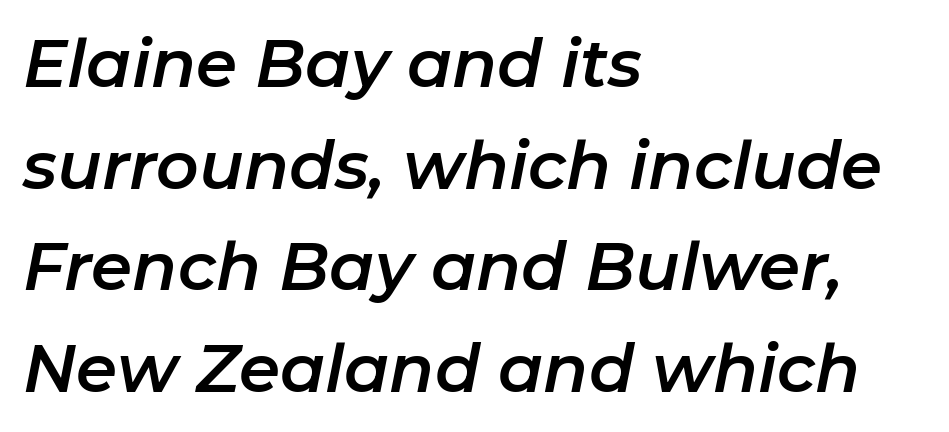
Q: Is the text italic (slanted)? A: Yes, it leans right by about 11 degrees.
Q: Is the text underlined? A: No.
Q: How is the paragraph aligned? A: Left-aligned.
Q: Is the spacing between letters normal or unusually wide? A: Normal.
Q: Is the spacing between lines tight, normal or loose? A: Normal.
Q: Width (condensed, normal, or wide)? A: Normal.
Q: Stroke contrast? A: Low.
Q: x-height? A: Medium.
Q: Monospaced? A: No.
